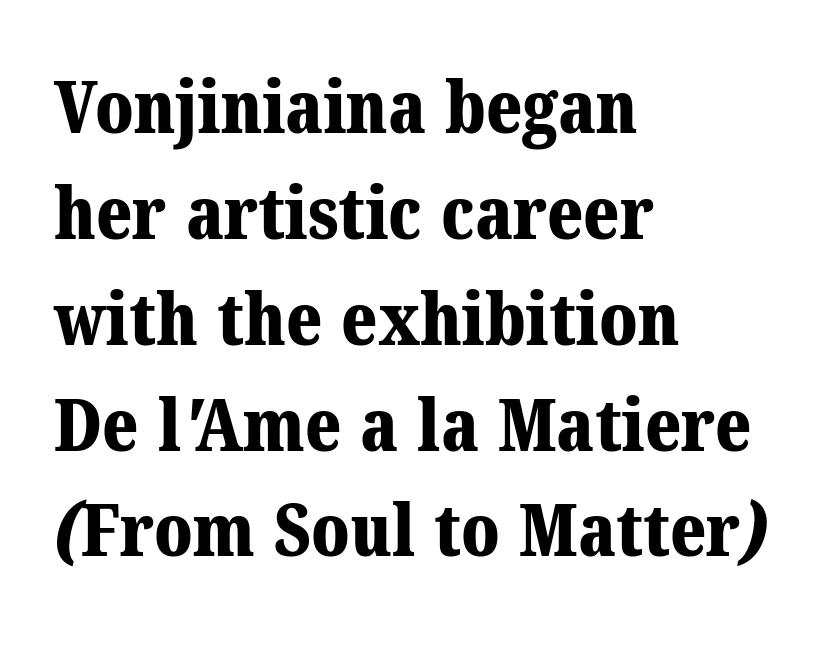
This rendering features lettering with no underline. Line starts are locked; line ends wander. These lines carry a lot of weight — the face is fully bold. Serifs: yes, visible at the terminals of the letterforms. Regular leading. The passage shown is typed in a proportional face where columns would drift.
